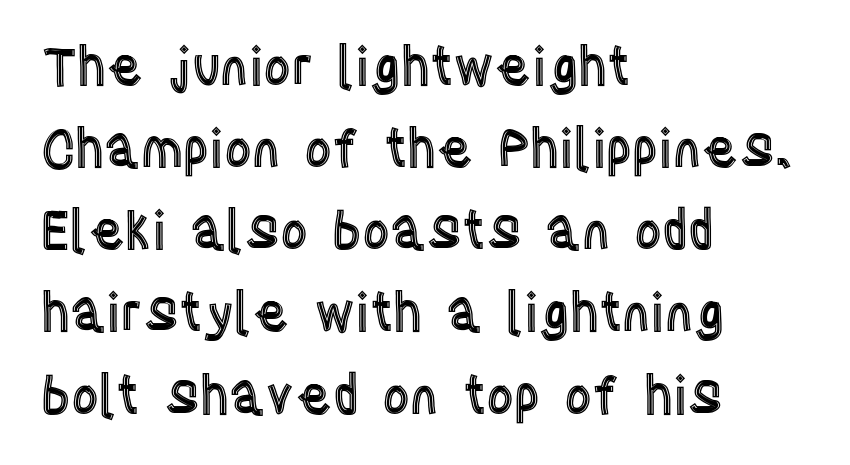
{"italic": "no", "width": "condensed", "x_height": "large", "monospaced": "no", "underline": "no", "align": "left", "line_spacing": "normal", "line_spacing_ratio": 1.55, "letter_spacing": "normal", "letter_spacing_em": 0.0, "glyph_px": 53}
